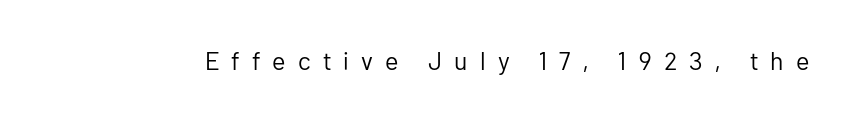
The image shows 25 px text type, upright; set unusually wide letter spacing (+0.49 em), not underlined.
